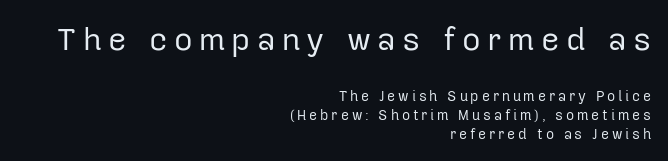
{"serif": "no", "italic": "no", "bold": "no", "weight": "regular", "width": "normal", "stroke_contrast": "low", "x_height": "medium", "monospaced": "no", "underline": "no", "align": "right", "line_spacing": "normal", "line_spacing_ratio": 1.35, "letter_spacing": "wide", "letter_spacing_em": 0.2, "larger_block": "first", "size_ratio": 2.29, "glyph_px": 32}
